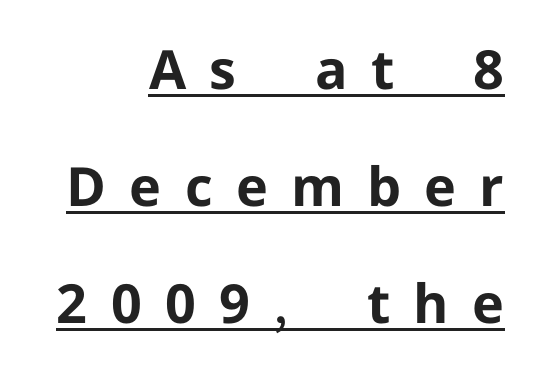
Q: Is the text bold? A: Yes.
Q: Is the text italic (slanted)? A: No, it is upright.
Q: Is the typeface a serif or a sans-serif typeface? A: Sans-serif.
Q: Is the text underlined? A: Yes.
Q: How is the paragraph aligned? A: Right-aligned.
Q: Is the spacing between letters normal or unusually wide? A: Unusually wide.
Q: Is the spacing between lines tight, normal or loose? A: Loose.
Q: Width (condensed, normal, or wide)? A: Normal.
Q: Stroke contrast? A: Low.
Q: x-height? A: Medium.
Q: Monospaced? A: No.
